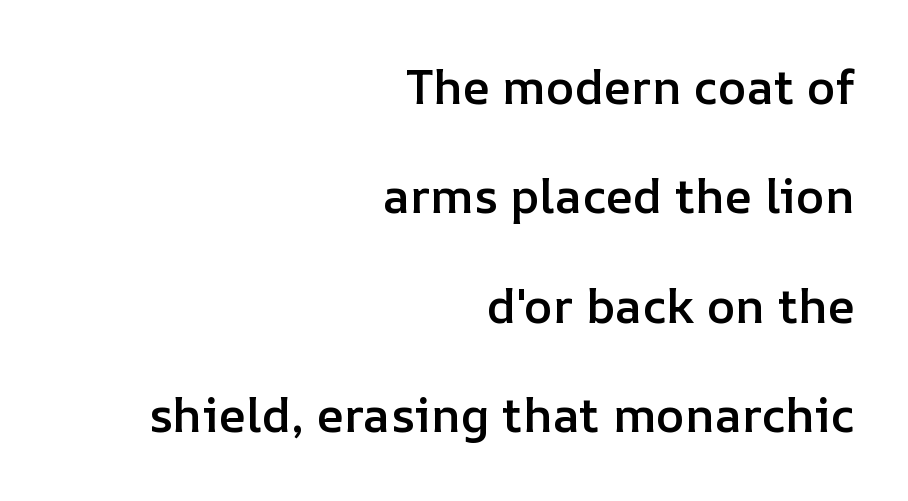
Q: Is the text bold? A: Semi-bold.
Q: Is the text italic (slanted)? A: No, it is upright.
Q: Is the text underlined? A: No.
Q: How is the paragraph aligned? A: Right-aligned.
Q: Is the spacing between letters normal or unusually wide? A: Normal.
Q: Is the spacing between lines tight, normal or loose? A: Loose.
Q: Width (condensed, normal, or wide)? A: Normal.
Q: Stroke contrast? A: Low.
Q: x-height? A: Medium.
Q: Monospaced? A: No.
